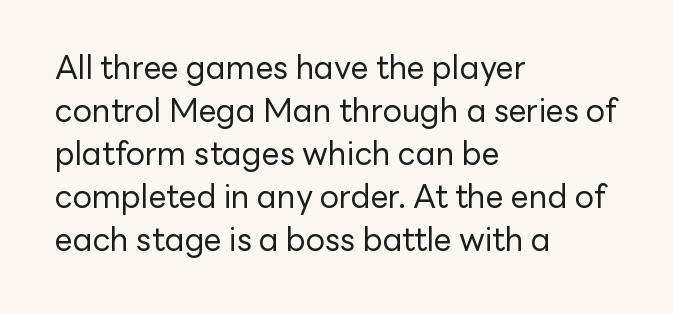
The image shows 32 px regular-weight sans-serif type, upright; set left-aligned, normal line spacing (1.34x), normal letter spacing, not underlined; low stroke contrast and a medium x-height.
